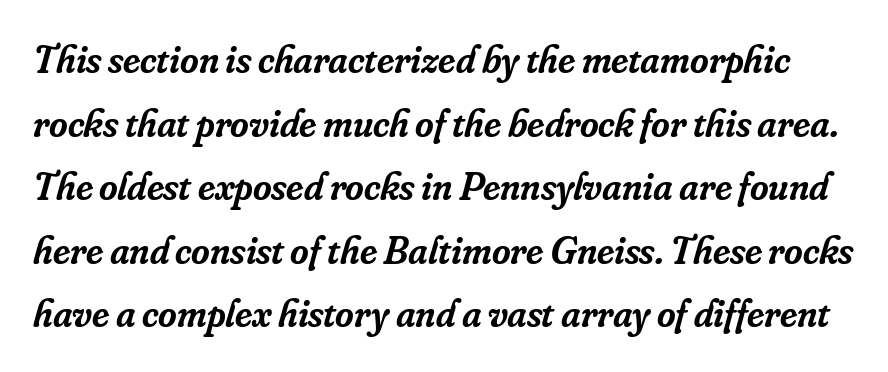
{"serif": "yes", "italic": "yes", "lean": "right", "slant_degrees": 16, "bold": "semi", "weight": "semibold", "width": "normal", "stroke_contrast": "low", "x_height": "small", "monospaced": "no", "underline": "no", "line_spacing": "normal", "line_spacing_ratio": 1.59, "letter_spacing": "normal", "letter_spacing_em": 0.0, "glyph_px": 40}
